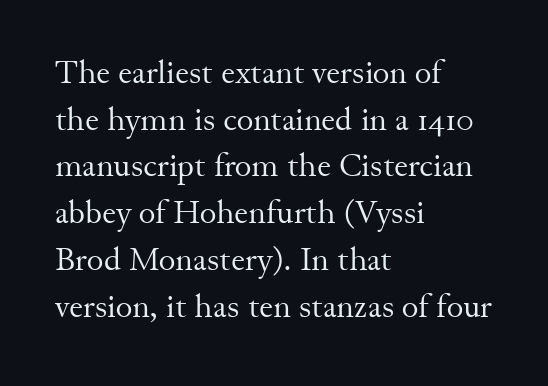
{"serif": "yes", "italic": "no", "bold": "no", "weight": "regular", "width": "normal", "stroke_contrast": "medium", "x_height": "small", "monospaced": "no", "underline": "no", "align": "left", "line_spacing": "normal", "line_spacing_ratio": 1.46, "letter_spacing": "normal", "letter_spacing_em": 0.0, "glyph_px": 32}
